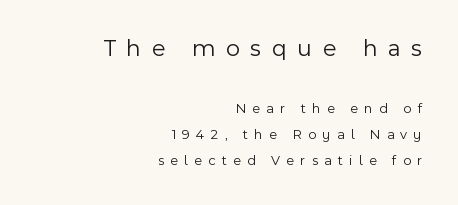
Q: Is the text bold? A: No.
Q: Is the text italic (slanted)? A: No, it is upright.
Q: Is the text underlined? A: No.
Q: How is the paragraph aligned? A: Right-aligned.
Q: Is the spacing between letters normal or unusually wide? A: Unusually wide.
Q: Which block of text is set in a larger size, the first (top) or the second (bottom)? A: The first (top) one.
